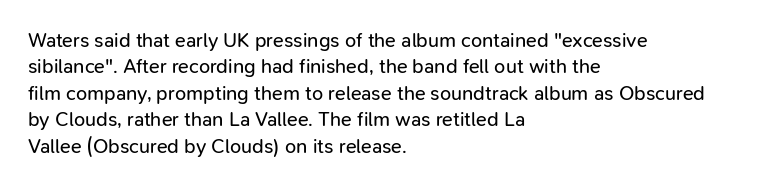
The image shows 20 px text type, upright; set left-aligned, normal line spacing (1.32x), normal letter spacing, not underlined.
